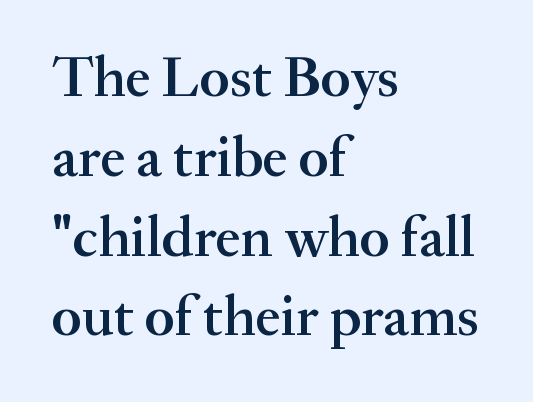
Is there much room between lines? A standard amount, neither cramped nor airy. The tracking reads as untouched default to a designer's eye. The words here are not underlined. The rendering anchors every line to the left-hand side. Here the designer chose a conventional face with non-uniform glyph widths. The specimen reads as upright at a glance.
